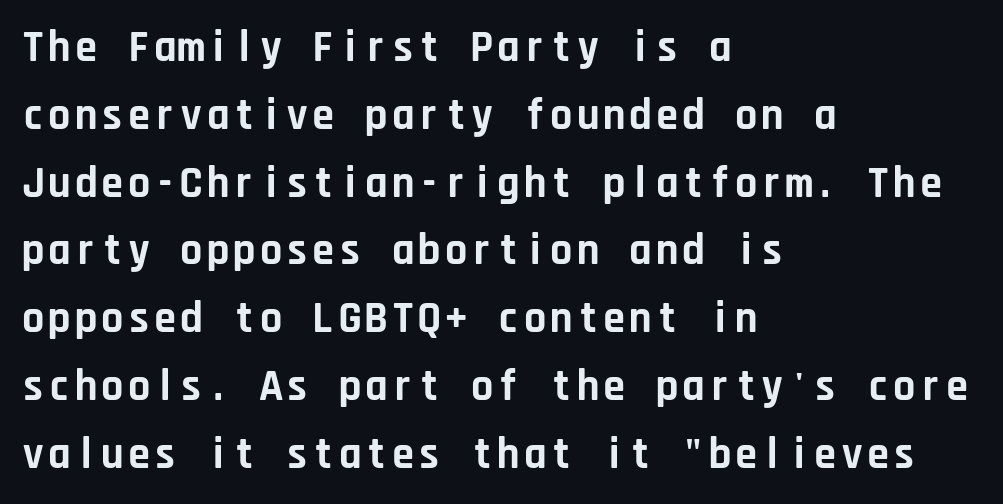
Q: Is the text bold? A: Yes.
Q: Is the text italic (slanted)? A: No, it is upright.
Q: Is the typeface a serif or a sans-serif typeface? A: Sans-serif.
Q: Is the text underlined? A: No.
Q: How is the paragraph aligned? A: Left-aligned.
Q: Is the spacing between letters normal or unusually wide? A: Normal.
Q: Is the spacing between lines tight, normal or loose? A: Normal.
Q: Width (condensed, normal, or wide)? A: Normal.
Q: Stroke contrast? A: Low.
Q: x-height? A: Large.
Q: Monospaced? A: Yes.
